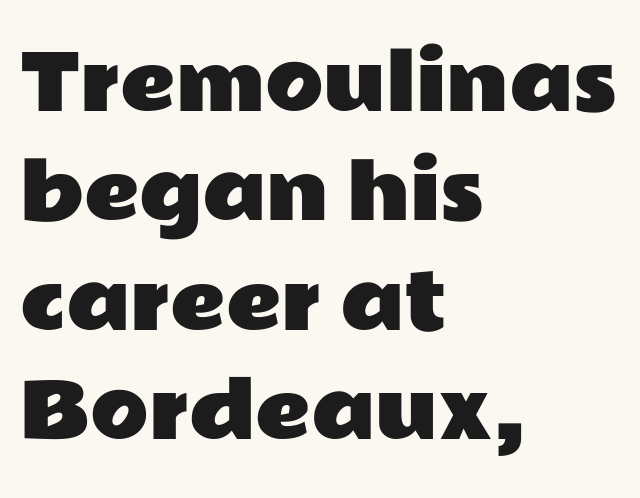
{"serif": "no", "italic": "no", "width": "wide", "stroke_contrast": "low", "x_height": "medium", "monospaced": "no", "underline": "no", "align": "left", "line_spacing": "normal", "line_spacing_ratio": 1.44, "letter_spacing": "normal", "letter_spacing_em": 0.0, "glyph_px": 76}
